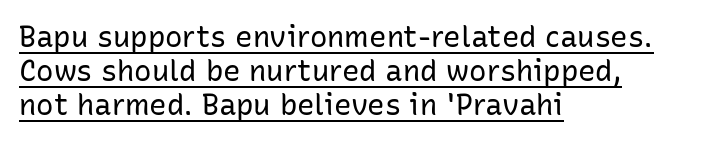
To sum up the face: it is a sans, with no serifs. Letter spacing: default. Vertical strokes here are truly vertical. Character widths vary here, with narrow letters taking less room than wide ones. The face used here appears with an underline applied.
